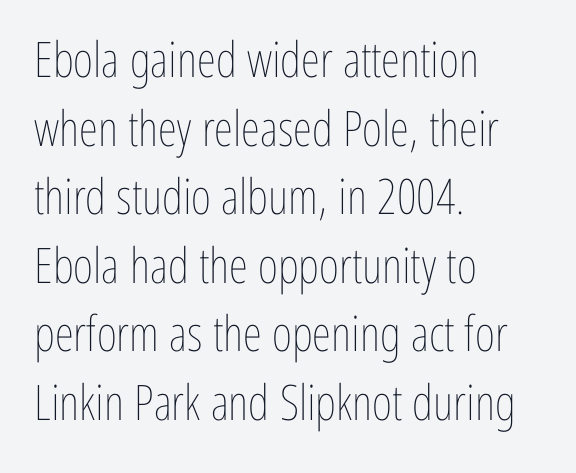
When letters stand straight like this, we call the style roman or upright. The rendering uses a moderate line-height, typical for paragraphs. You could call the tracking neutral — neither tight nor loose. Weight: regular or lighter.
